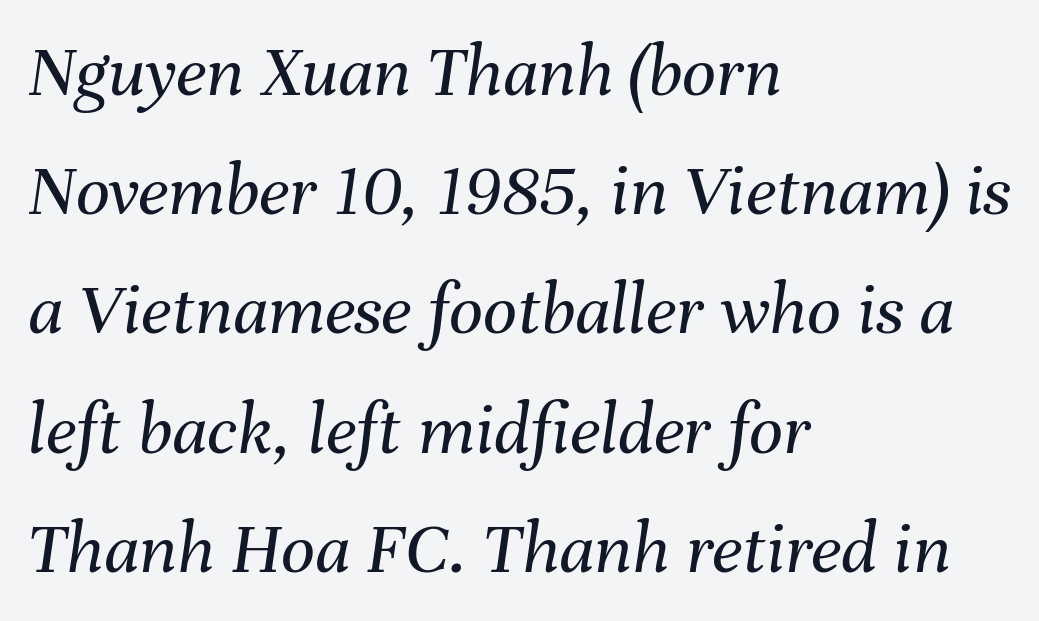
{"italic": "yes", "lean": "right", "slant_degrees": 8, "bold": "no", "weight": "regular", "width": "normal", "stroke_contrast": "medium", "x_height": "medium", "monospaced": "no", "underline": "no", "align": "left", "line_spacing": "normal", "line_spacing_ratio": 1.59, "letter_spacing": "normal", "letter_spacing_em": 0.0, "glyph_px": 75}
